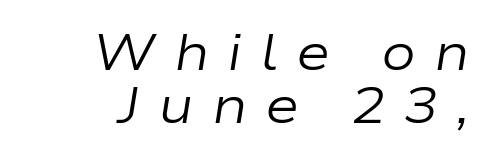
The image shows 52 px regular-weight, wide type, italic (leaning right); set right-aligned, tight line spacing (1.01x), unusually wide letter spacing (+0.34 em), not underlined; low stroke contrast and a medium x-height.
